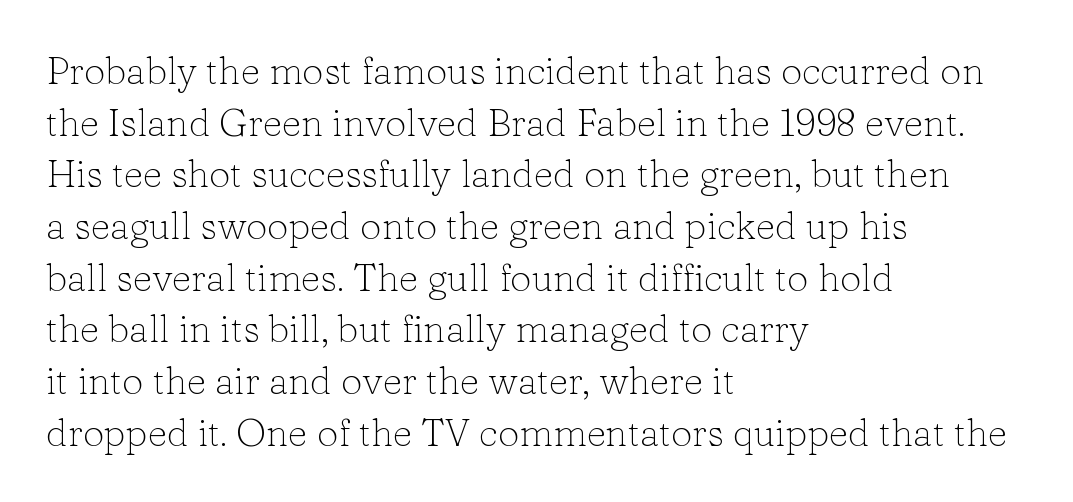
The image shows 38 px light serif type, upright; set left-aligned, normal line spacing (1.36x), normal letter spacing, not underlined; low stroke contrast and a medium x-height.
